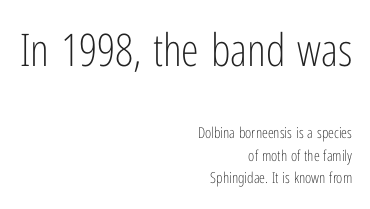
The zone under the glyphs is completely vacant. Looks like regular typesetting: each glyph gets only the width it needs. Is there much room between lines? A standard amount, neither cramped nor airy. Caption: standard tracking, unaltered. In this sample the first text group is rendered at the bigger scale. This sample is right-justified, so line beginnings fall wherever the words allow.
